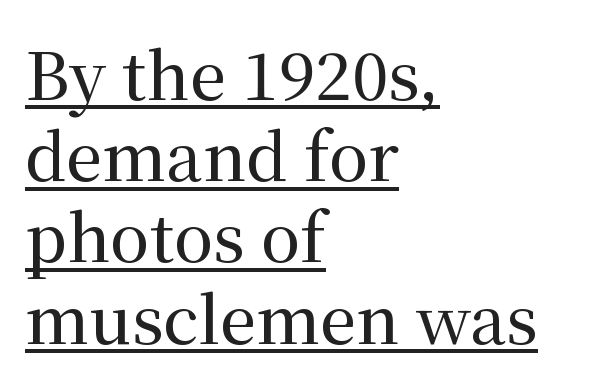
{"serif": "yes", "italic": "no", "width": "normal", "stroke_contrast": "medium", "x_height": "medium", "monospaced": "no", "underline": "yes", "align": "left", "line_spacing": "normal", "line_spacing_ratio": 1.25, "letter_spacing": "normal", "letter_spacing_em": 0.0, "glyph_px": 65}
